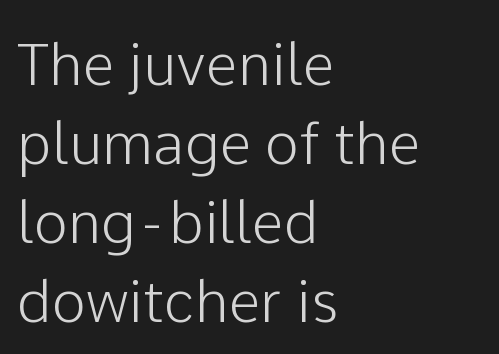
{"serif": "no", "italic": "no", "width": "normal", "stroke_contrast": "low", "x_height": "medium", "monospaced": "no", "underline": "no", "align": "left", "line_spacing": "normal", "line_spacing_ratio": 1.36, "letter_spacing": "normal", "letter_spacing_em": 0.0, "glyph_px": 58}
